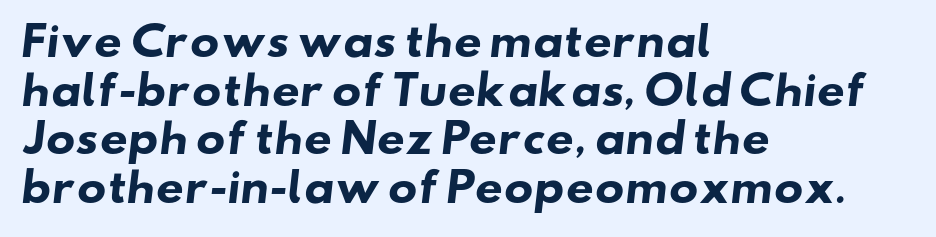
{"serif": "no", "bold": "yes", "weight": "heavy", "width": "wide", "stroke_contrast": "low", "x_height": "small", "monospaced": "no", "underline": "no", "align": "left", "line_spacing": "normal", "line_spacing_ratio": 1.25, "letter_spacing": "normal", "letter_spacing_em": 0.0, "glyph_px": 39}
